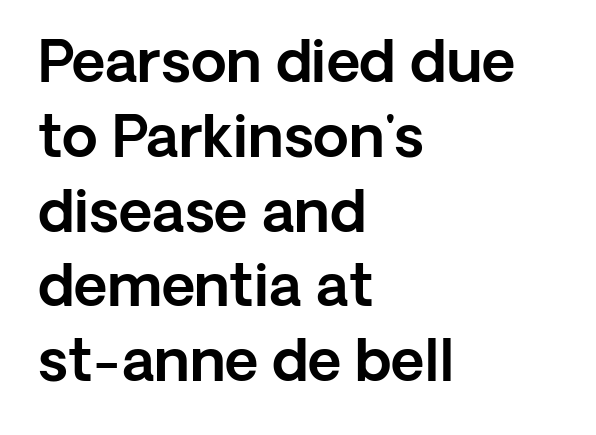
The image shows 58 px sans-serif type, upright; set left-aligned, normal line spacing (1.29x), normal letter spacing, not underlined; a medium x-height.
